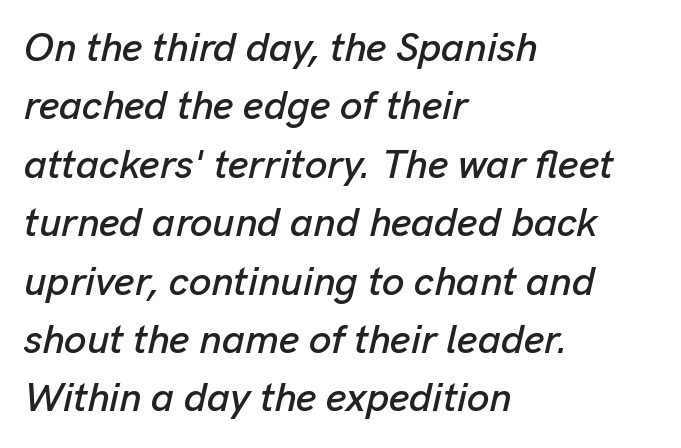
Each letter keeps its own natural width here, so spacing adapts to shape. In terms of letterspacing, this is plain default setting. The paragraph has a hard left edge and a soft right edge. Plain, unruled lines of type. The text carries the slant typical of an italic or oblique font. How would I describe the line gaps? Plain and ordinary.
